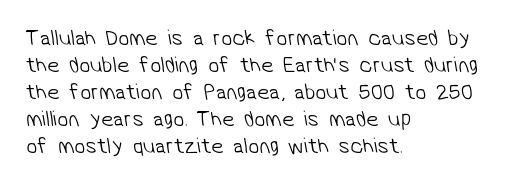
{"bold": "no", "underline": "no", "align": "left", "line_spacing_ratio": 1.23, "letter_spacing": "normal", "letter_spacing_em": 0.0, "glyph_px": 22}
